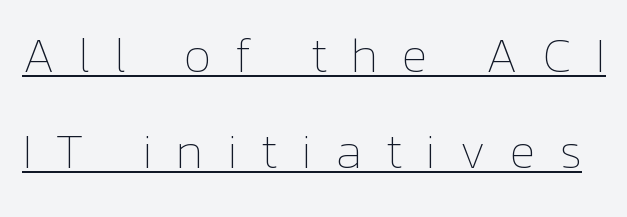
The letters stand straight up with perfectly vertical stems. The passage shown has open, widely tracked lettering throughout. Leading is clearly above the norm, producing a sparse column. This is underlined copy, the kind a proofreader might mark for attention.
